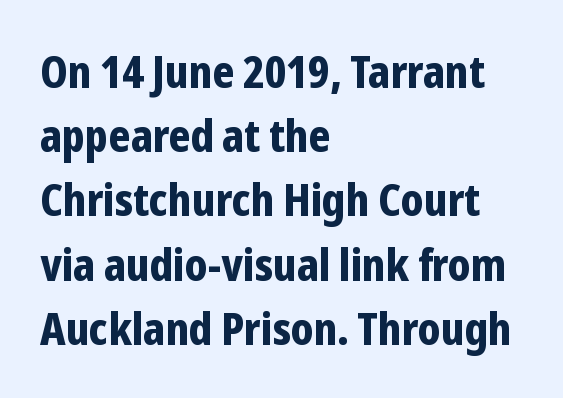
{"serif": "no", "italic": "no", "bold": "yes", "weight": "bold", "width": "condensed", "stroke_contrast": "low", "x_height": "medium", "monospaced": "no", "underline": "no", "align": "left", "line_spacing": "normal", "line_spacing_ratio": 1.46, "letter_spacing": "normal", "letter_spacing_em": 0.0, "glyph_px": 44}
